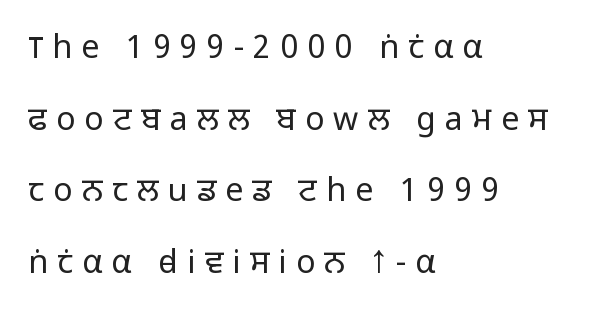
{"serif": "no", "italic": "no", "bold": "no", "weight": "light", "width": "normal", "stroke_contrast": "low", "x_height": "medium", "monospaced": "no", "underline": "no", "align": "left", "line_spacing": "loose", "line_spacing_ratio": 2.24, "letter_spacing": "wide", "letter_spacing_em": 0.29, "glyph_px": 32}
